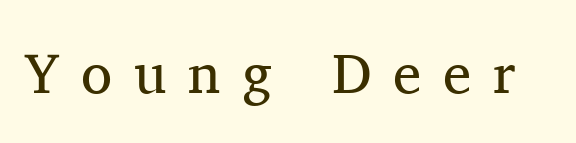
{"serif": "yes", "italic": "no", "bold": "no", "weight": "regular", "width": "normal", "stroke_contrast": "medium", "x_height": "medium", "monospaced": "no", "underline": "no", "letter_spacing": "wide", "letter_spacing_em": 0.38, "glyph_px": 57}
